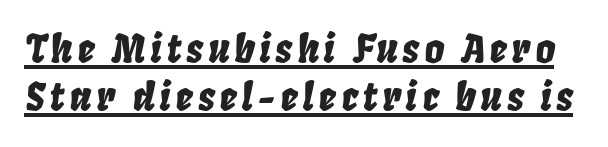
The letters advance in unequal steps, a hallmark of proportional type. Emphasis is given by a line drawn under the lettering. The lettering tilts uniformly, giving the passage an italic look.
